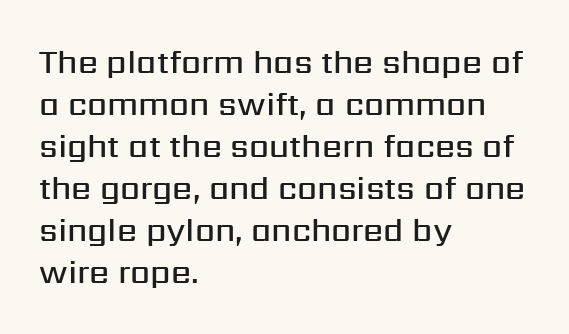
Alignment: flush left. Do the letters lean? They stand straight. What weight is shown? A semibold, between regular and bold. The glyphs are unaccompanied by any horizontal stroke below them. Spacing verdict: proportional, widths tailored to each character.
